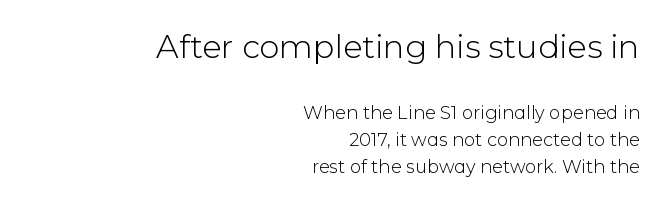
The image shows 32 px light sans-serif type, upright; set right-aligned, normal line spacing (1.51x), normal letter spacing, not underlined; the first (top) block is 1.78x larger; low stroke contrast and a medium x-height.
